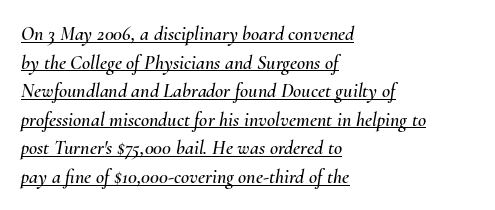
{"italic": "yes", "lean": "right", "slant_degrees": 10, "underline": "yes", "align": "left", "line_spacing": "normal", "line_spacing_ratio": 1.43, "letter_spacing": "normal", "letter_spacing_em": 0.0, "glyph_px": 20}
